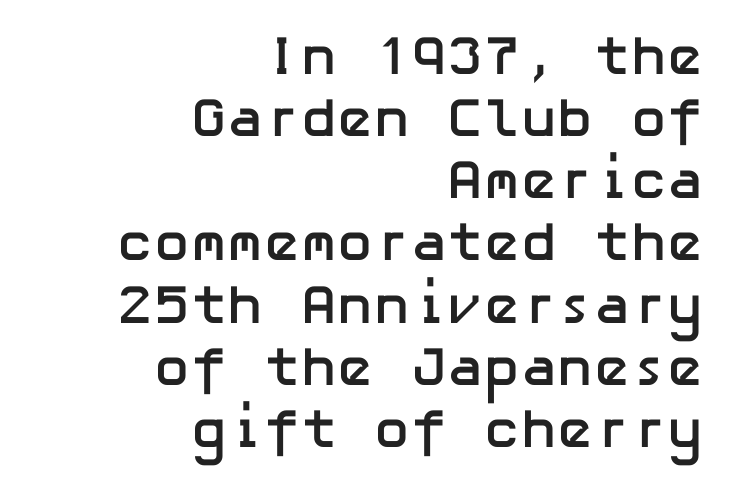
Students, this is bold: see how much ink each stroke carries. Each row of text sits above clean, open space. The setting favours the right margin, as signatures and pull-quotes sometimes do. The line-height multiplier appears low, near solid setting. I'd call this a sans setting — the letters go barefoot.
